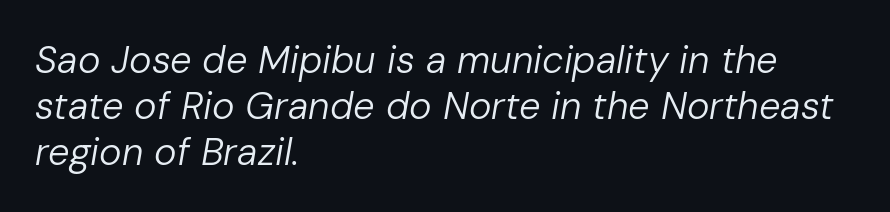
{"italic": "yes", "lean": "right", "slant_degrees": 10, "bold": "no", "weight": "regular", "width": "normal", "stroke_contrast": "low", "x_height": "medium", "monospaced": "no", "underline": "no", "align": "left", "line_spacing_ratio": 1.21, "letter_spacing": "normal", "letter_spacing_em": 0.0, "glyph_px": 38}
